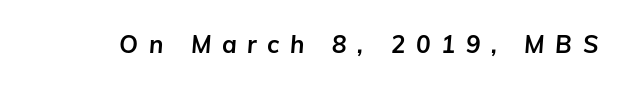
{"italic": "yes", "lean": "right", "slant_degrees": 5, "bold": "yes", "underline": "no", "letter_spacing": "wide", "letter_spacing_em": 0.44, "glyph_px": 24}
